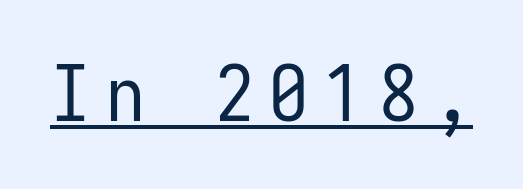
{"serif": "no", "italic": "no", "bold": "no", "weight": "regular", "width": "condensed", "stroke_contrast": "low", "x_height": "medium", "monospaced": "yes", "underline": "yes", "letter_spacing": "wide", "letter_spacing_em": 0.2, "glyph_px": 78}
